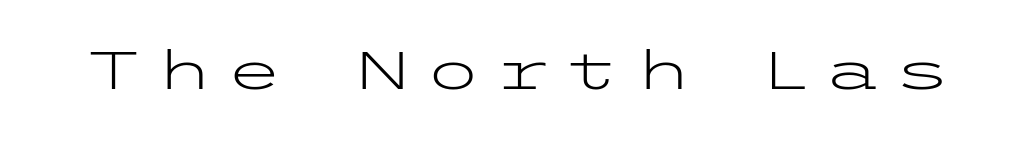
{"serif": "no", "italic": "no", "bold": "no", "weight": "light", "width": "wide", "stroke_contrast": "low", "x_height": "medium", "underline": "no", "letter_spacing": "wide", "letter_spacing_em": 0.22, "glyph_px": 53}
